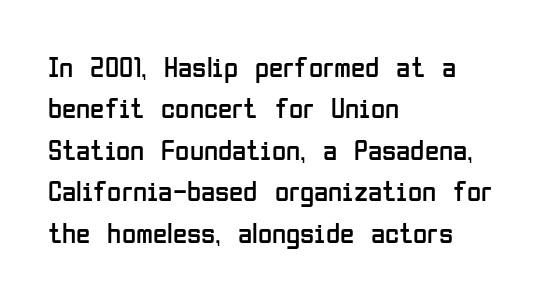
No chunkiness to these letters — they're not bold. Spacing between characters is what you'd get straight out of the box. Regular leading. Classification — sans serif. The letters stand straight up with perfectly vertical stems.
